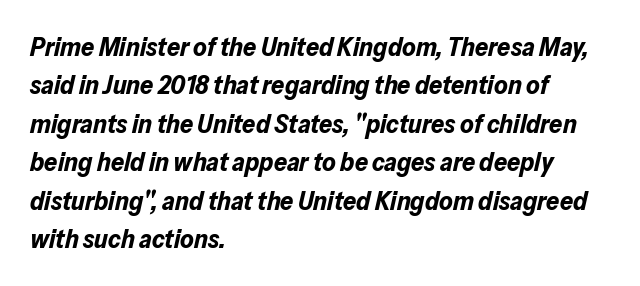
The image shows 26 px bold type, italic (leaning right); set left-aligned, normal line spacing (1.48x), normal letter spacing, not underlined.
